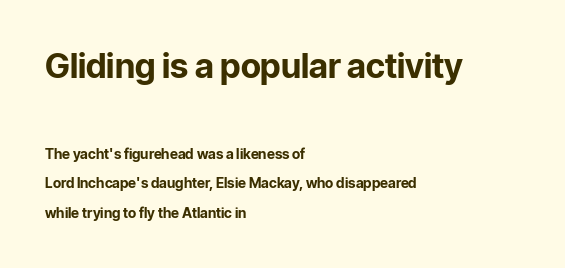
Notice the wide empty band between every row — that's loose leading. If you squint, the top block still reads clearly — it's the larger of the two. You can tell from the bare stems that sans-serif type was used. Is there any slant? The stems are plumb. Heavy, bold letterforms. Anything drawn beneath the words? Only blank space.
